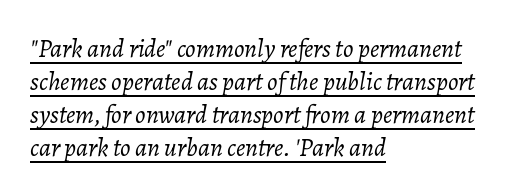
What's the leading like? Ordinary, nothing unusual. Short note: letters normally spaced. All the whitespace from short lines collects on the right. An italicized treatment has been applied to the whole sample.
